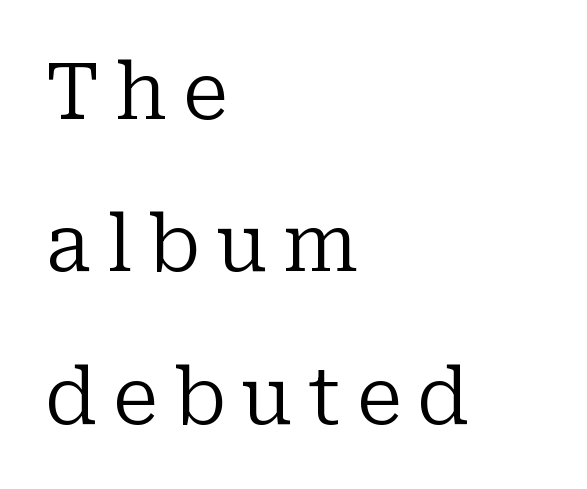
Q: Is the text bold? A: No.
Q: Is the text italic (slanted)? A: No, it is upright.
Q: Is the typeface a serif or a sans-serif typeface? A: Serif.
Q: Is the text underlined? A: No.
Q: How is the paragraph aligned? A: Left-aligned.
Q: Is the spacing between letters normal or unusually wide? A: Unusually wide.
Q: Is the spacing between lines tight, normal or loose? A: Loose.
Q: Width (condensed, normal, or wide)? A: Normal.
Q: Stroke contrast? A: Low.
Q: x-height? A: Medium.
Q: Monospaced? A: No.
